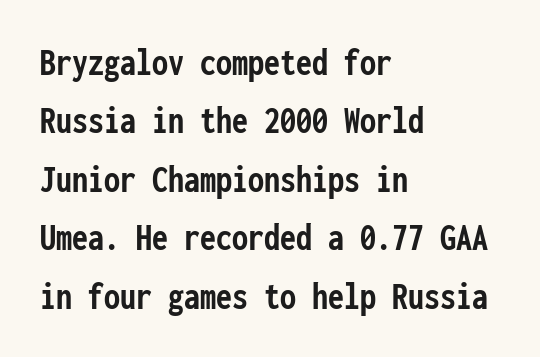
{"serif": "no", "italic": "no", "bold": "yes", "weight": "semibold", "width": "condensed", "stroke_contrast": "low", "x_height": "medium", "monospaced": "yes", "underline": "no", "align": "left", "line_spacing": "normal", "line_spacing_ratio": 1.46, "letter_spacing": "normal", "letter_spacing_em": 0.0, "glyph_px": 40}
